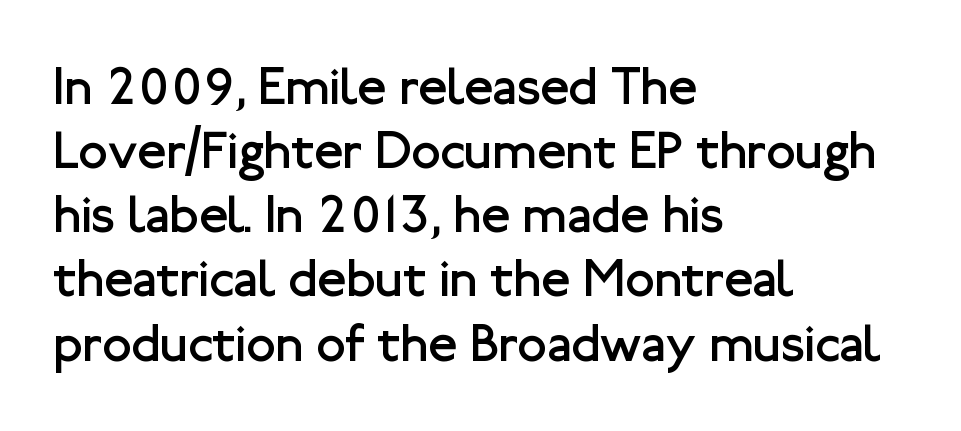
The image shows 53 px regular-weight sans-serif type, upright; set left-aligned, line spacing 1.21x, normal letter spacing, not underlined; low stroke contrast and a medium x-height.
